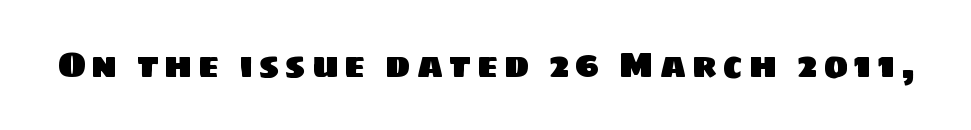
Q: Is the typeface a serif or a sans-serif typeface? A: Sans-serif.
Q: Is the text underlined? A: No.
Q: Width (condensed, normal, or wide)? A: Normal.
Q: Stroke contrast? A: Low.
Q: x-height? A: Large.
Q: Monospaced? A: No.
